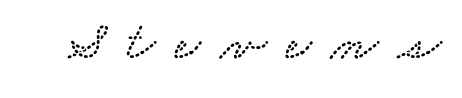
The image shows 55 px wide serif type; set unusually wide letter spacing (+0.36 em), not underlined; low stroke contrast and a small x-height.
